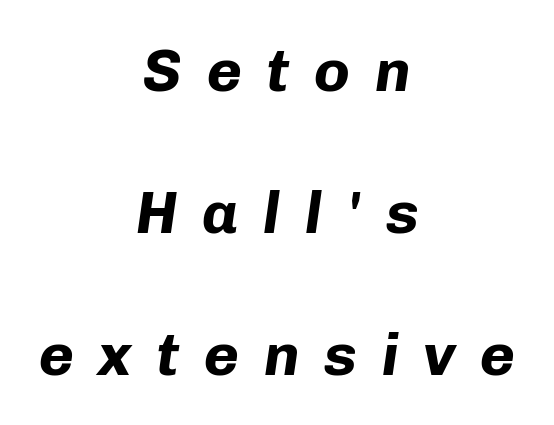
{"italic": "yes", "lean": "right", "slant_degrees": 8, "bold": "yes", "weight": "bold", "width": "normal", "stroke_contrast": "low", "x_height": "medium", "monospaced": "no", "underline": "no", "align": "center", "line_spacing": "loose", "line_spacing_ratio": 2.37, "letter_spacing": "wide", "letter_spacing_em": 0.41, "glyph_px": 60}
